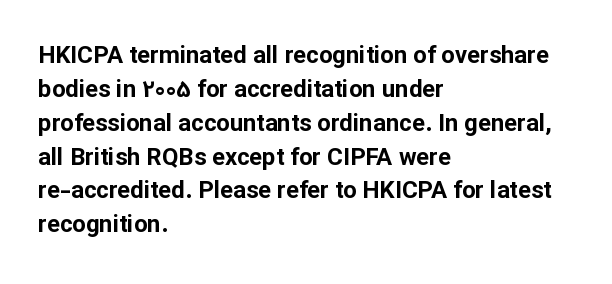
The image shows 24 px bold type, upright; set left-aligned, normal line spacing (1.41x), normal letter spacing, not underlined.
